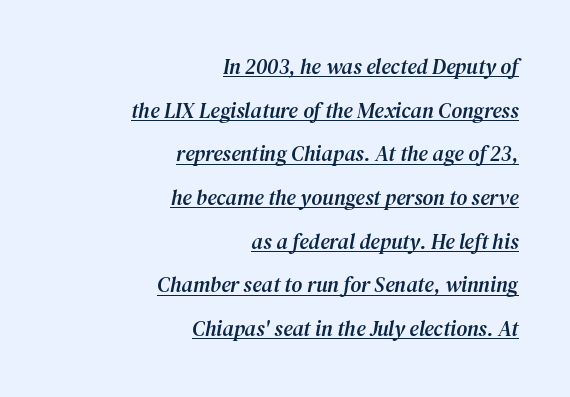
{"italic": "yes", "lean": "right", "slant_degrees": 12, "underline": "yes", "align": "right", "line_spacing": "loose", "line_spacing_ratio": 2.08, "letter_spacing": "normal", "letter_spacing_em": 0.0, "glyph_px": 21}
